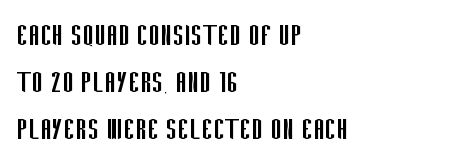
No word sits above an underline. No letter is thick-stroked: the sample isn't bold. The designer left line spacing at the default. This sample uses a sans-serif face. Line starts are locked; line ends wander. The lettering stays uniformly vertical, giving the passage a roman look.
